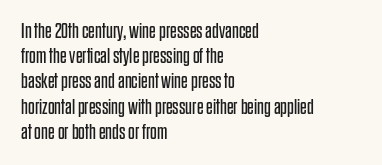
Q: Is the text bold? A: No.
Q: Is the text italic (slanted)? A: No, it is upright.
Q: Is the text underlined? A: No.
Q: How is the paragraph aligned? A: Left-aligned.
Q: Is the spacing between letters normal or unusually wide? A: Normal.
